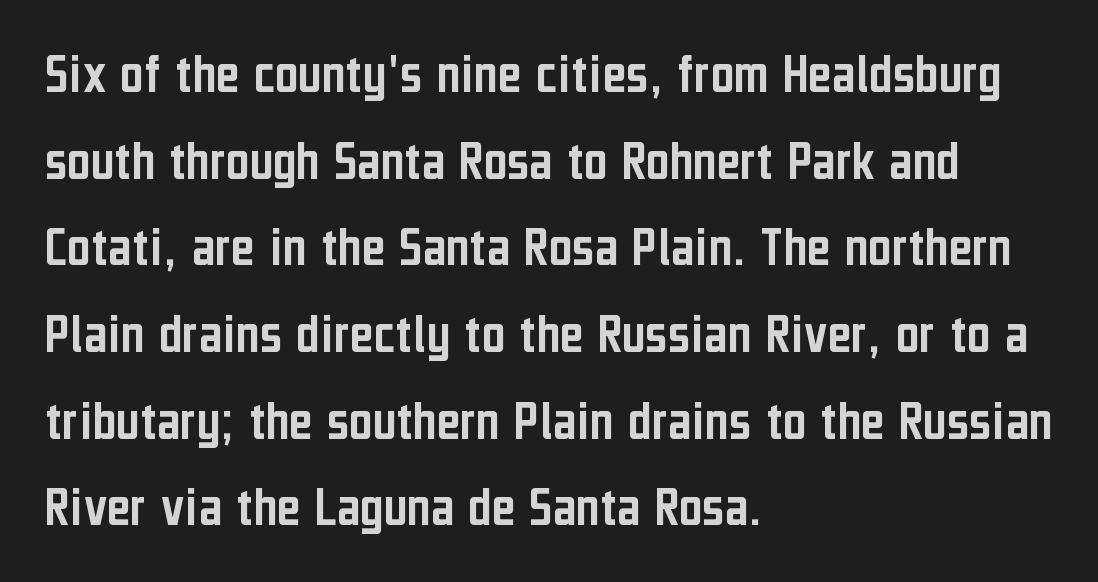
The rows are spaced the way most documents space them. The text block is weighted toward the left margin, trailing off unevenly rightward. The rendering uses natural spacing where letterforms have individual widths. How are the letters spaced? Ordinarily, with no added tracking. Honestly, there is no underline to notice here at all. Grotesque or geometric, the face here clearly has no serifs.
